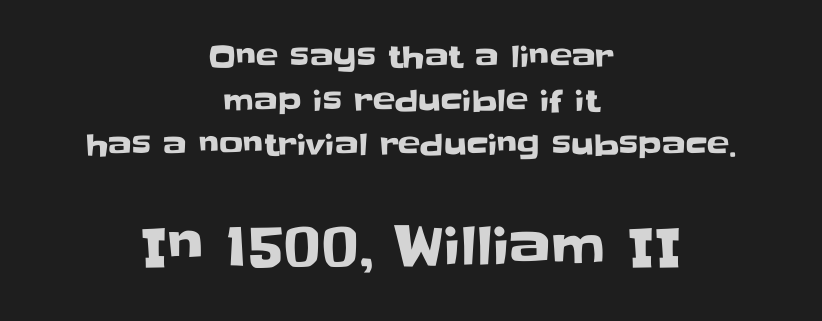
Q: Is the text italic (slanted)? A: No, it is upright.
Q: Is the typeface a serif or a sans-serif typeface? A: Sans-serif.
Q: Is the text underlined? A: No.
Q: How is the paragraph aligned? A: Centered.
Q: Is the spacing between letters normal or unusually wide? A: Normal.
Q: Is the spacing between lines tight, normal or loose? A: Normal.
Q: Which block of text is set in a larger size, the first (top) or the second (bottom)? A: The second (bottom) one.
Q: Width (condensed, normal, or wide)? A: Normal.
Q: Stroke contrast? A: Low.
Q: x-height? A: Large.
Q: Monospaced? A: No.
